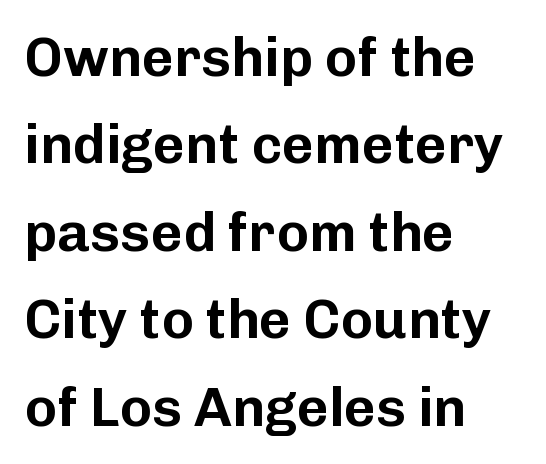
Q: Is the text italic (slanted)? A: No, it is upright.
Q: Is the typeface a serif or a sans-serif typeface? A: Sans-serif.
Q: Is the text underlined? A: No.
Q: How is the paragraph aligned? A: Left-aligned.
Q: Is the spacing between letters normal or unusually wide? A: Normal.
Q: Is the spacing between lines tight, normal or loose? A: Normal.
Q: Width (condensed, normal, or wide)? A: Normal.
Q: Stroke contrast? A: Low.
Q: x-height? A: Medium.
Q: Monospaced? A: No.
